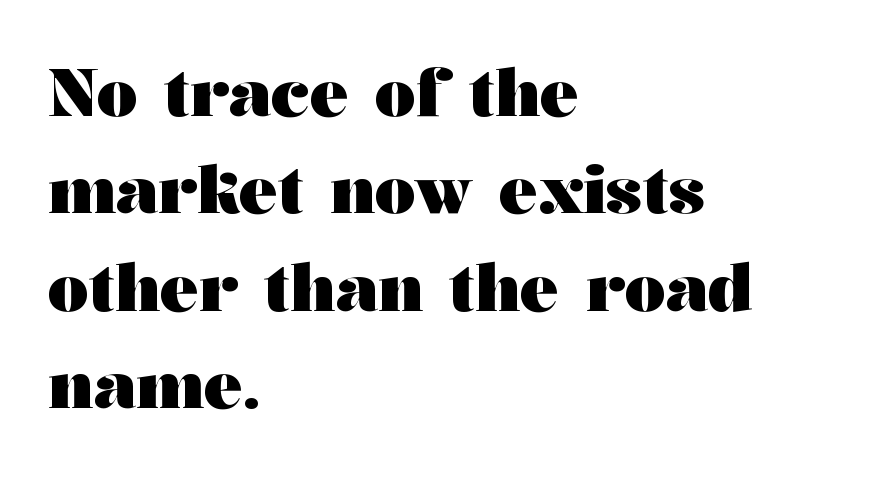
{"serif": "yes", "italic": "no", "bold": "yes", "weight": "heavy", "width": "wide", "stroke_contrast": "medium", "x_height": "medium", "monospaced": "no", "underline": "no", "align": "left", "line_spacing": "normal", "line_spacing_ratio": 1.5, "letter_spacing": "normal", "letter_spacing_em": 0.0, "glyph_px": 65}
